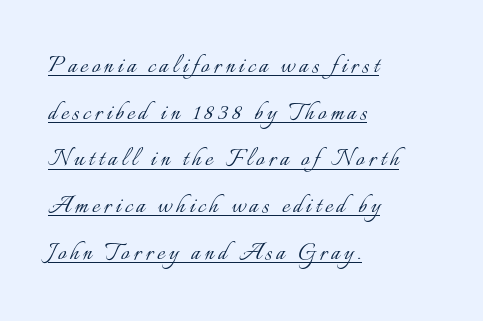
Q: Is the text bold? A: No.
Q: Is the text italic (slanted)? A: Yes.
Q: Is the text underlined? A: Yes.
Q: How is the paragraph aligned? A: Left-aligned.
Q: Is the spacing between lines tight, normal or loose? A: Normal.
Q: Width (condensed, normal, or wide)? A: Normal.
Q: Stroke contrast? A: Low.
Q: x-height? A: Small.
Q: Monospaced? A: No.
